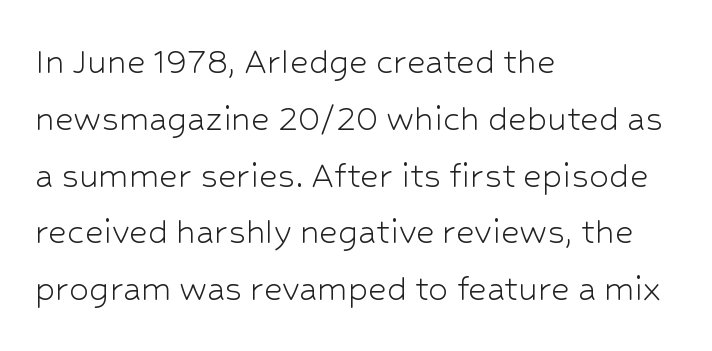
The image shows 40 px light sans-serif type, upright; set left-aligned, normal line spacing (1.42x), normal letter spacing, not underlined; low stroke contrast and a medium x-height.
